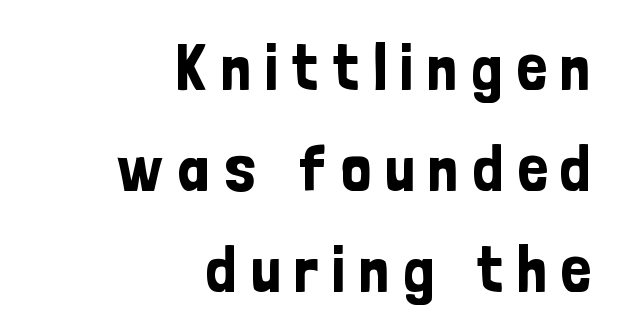
Q: Is the text italic (slanted)? A: No, it is upright.
Q: Is the typeface a serif or a sans-serif typeface? A: Sans-serif.
Q: Is the text underlined? A: No.
Q: How is the paragraph aligned? A: Right-aligned.
Q: Is the spacing between letters normal or unusually wide? A: Unusually wide.
Q: Is the spacing between lines tight, normal or loose? A: Normal.
Q: Width (condensed, normal, or wide)? A: Condensed.
Q: Stroke contrast? A: Low.
Q: x-height? A: Medium.
Q: Monospaced? A: No.
